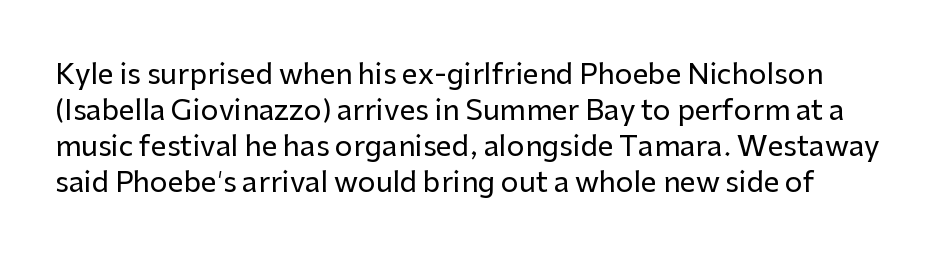
Q: Is the text italic (slanted)? A: No, it is upright.
Q: Is the typeface a serif or a sans-serif typeface? A: Sans-serif.
Q: Is the text underlined? A: No.
Q: Is the spacing between letters normal or unusually wide? A: Normal.
Q: Is the spacing between lines tight, normal or loose? A: Normal.
Q: Width (condensed, normal, or wide)? A: Normal.
Q: Stroke contrast? A: Low.
Q: x-height? A: Medium.
Q: Monospaced? A: No.
